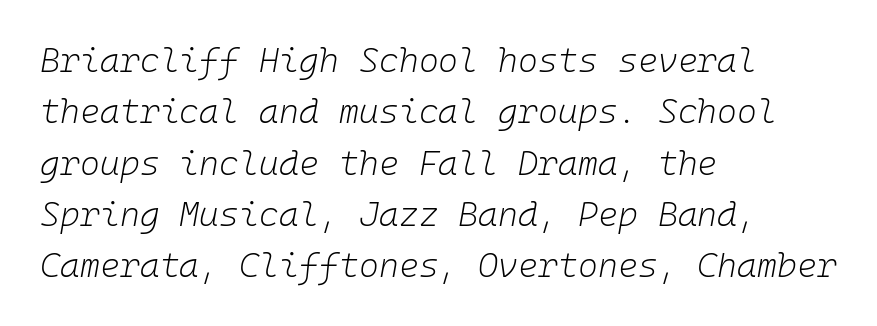
Q: Is the text bold? A: No.
Q: Is the text italic (slanted)? A: Yes, it leans right by about 10 degrees.
Q: Is the text underlined? A: No.
Q: How is the paragraph aligned? A: Left-aligned.
Q: Is the spacing between letters normal or unusually wide? A: Normal.
Q: Is the spacing between lines tight, normal or loose? A: Normal.
Q: Width (condensed, normal, or wide)? A: Normal.
Q: Stroke contrast? A: Low.
Q: x-height? A: Medium.
Q: Monospaced? A: Yes.
